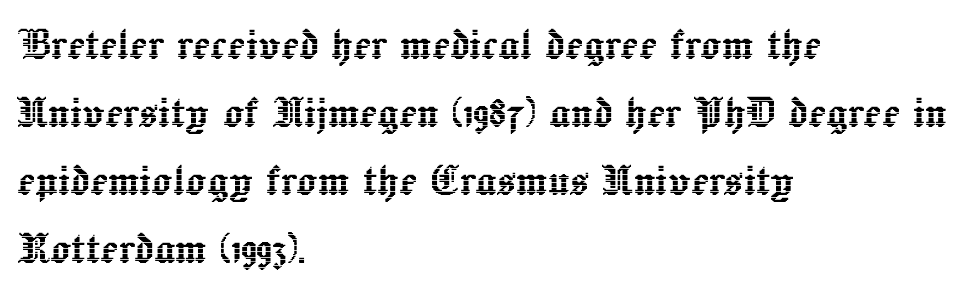
Q: Is the text italic (slanted)? A: No, it is upright.
Q: Is the text underlined? A: No.
Q: How is the paragraph aligned? A: Left-aligned.
Q: Is the spacing between letters normal or unusually wide? A: Normal.
Q: Is the spacing between lines tight, normal or loose? A: Normal.
Q: Width (condensed, normal, or wide)? A: Normal.
Q: x-height? A: Medium.
Q: Monospaced? A: No.
